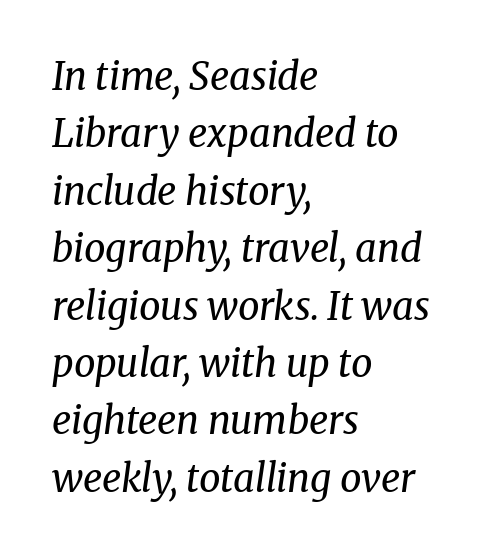
Q: Is the text bold? A: No.
Q: Is the text italic (slanted)? A: Yes, it leans right by about 8 degrees.
Q: Is the typeface a serif or a sans-serif typeface? A: Serif.
Q: Is the text underlined? A: No.
Q: How is the paragraph aligned? A: Left-aligned.
Q: Is the spacing between letters normal or unusually wide? A: Normal.
Q: Is the spacing between lines tight, normal or loose? A: Normal.
Q: Width (condensed, normal, or wide)? A: Normal.
Q: Stroke contrast? A: Medium.
Q: x-height? A: Medium.
Q: Monospaced? A: No.
